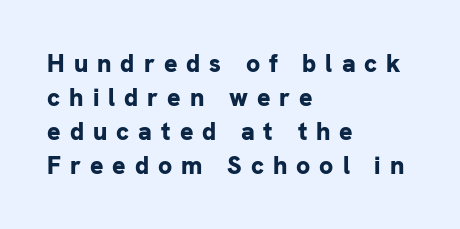
Spacing between characters has been opened up far beyond the box default. Evenly set lines give the paragraph a standard silhouette. Reading down the block, your eye returns to a fixed left position each line. Underline: absent. Every character sits straight up, as roman type does.
